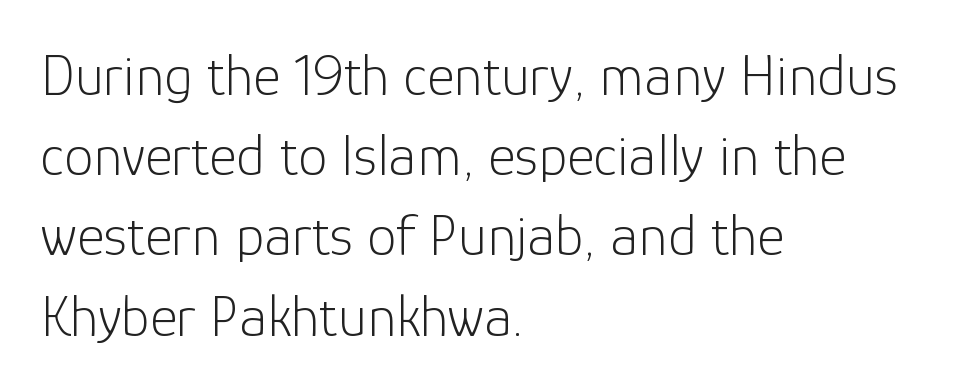
{"serif": "no", "italic": "no", "bold": "no", "weight": "light", "width": "normal", "stroke_contrast": "low", "x_height": "medium", "monospaced": "no", "underline": "no", "align": "left", "line_spacing": "normal", "line_spacing_ratio": 1.36, "letter_spacing": "normal", "letter_spacing_em": 0.0, "glyph_px": 59}
